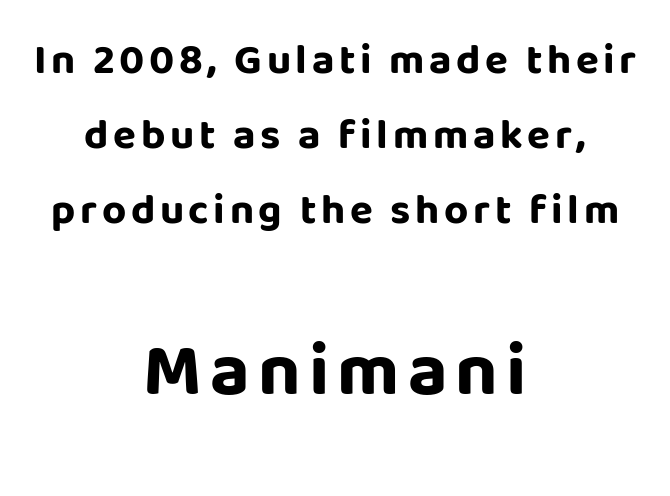
{"serif": "no", "italic": "no", "bold": "yes", "weight": "bold", "width": "normal", "stroke_contrast": "low", "x_height": "large", "monospaced": "no", "underline": "no", "align": "center", "line_spacing_ratio": 1.78, "larger_block": "second", "size_ratio": 1.76, "glyph_px": 74}
